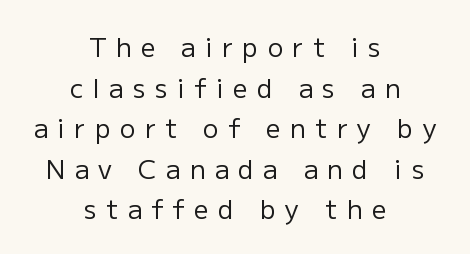
The image shows 26 px text type, upright; set centered, normal line spacing (1.56x), unusually wide letter spacing (+0.36 em), not underlined.
